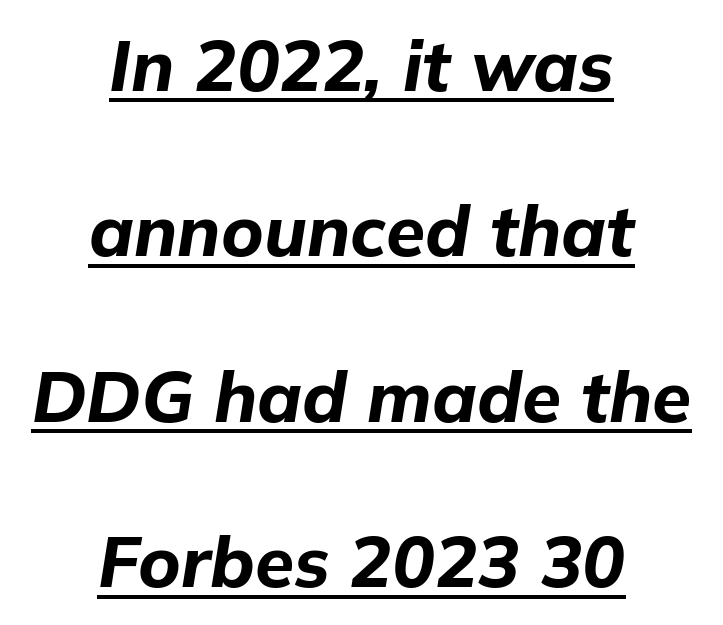
Short and long lines alike share a common midpoint. These characters rest on top of a visible drawn line. Do the characters align in a grid? No, the font is proportional. This sample uses an oblique cut, with every glyph tilted off the vertical. One glance says open: line gaps are wider than usual. Honestly, the letter spacing is just normal — you wouldn't notice it.
